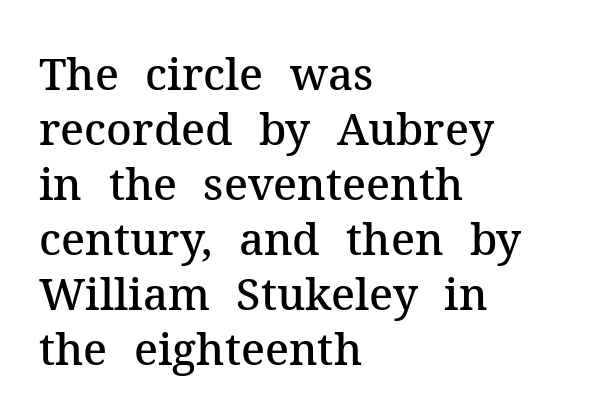
To sum up the face: it has serifs. The string is rendered with underlining switched off. The vertical gap from one line to the next is medium. Which margin do the lines hug? The left one — the right edge is uneven. Firm but not heavy-handed strokes: this text is semibold. Honestly, the letter spacing is just normal — you wouldn't notice it.
